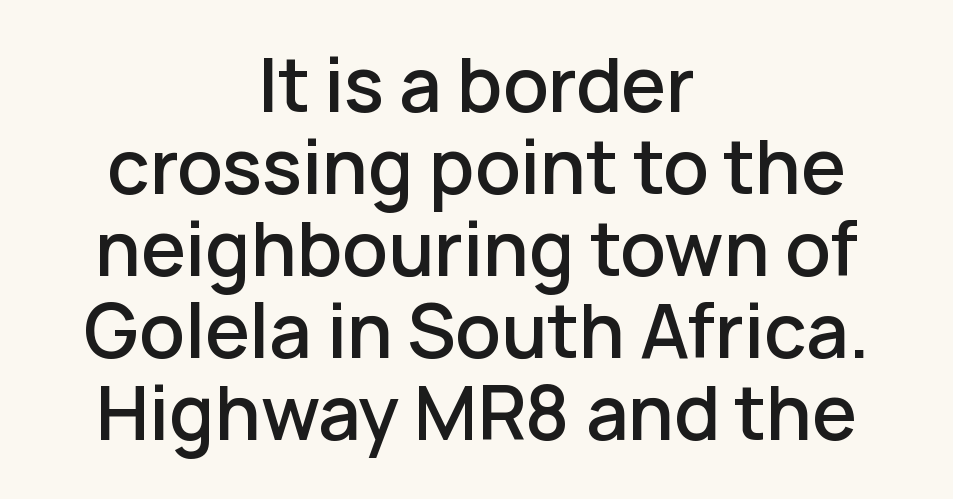
The image shows 72 px semibold sans-serif type, upright; set centered, tight line spacing (1.14x), normal letter spacing, not underlined; low stroke contrast and a medium x-height.
